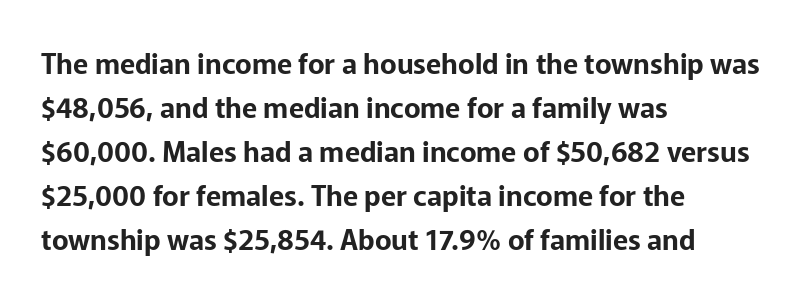
{"serif": "no", "italic": "no", "width": "normal", "stroke_contrast": "low", "x_height": "medium", "monospaced": "no", "underline": "no", "align": "left", "line_spacing": "normal", "line_spacing_ratio": 1.57, "letter_spacing": "normal", "letter_spacing_em": 0.0, "glyph_px": 28}
